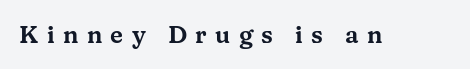
{"italic": "no", "underline": "no", "letter_spacing": "wide", "letter_spacing_em": 0.35, "glyph_px": 24}
